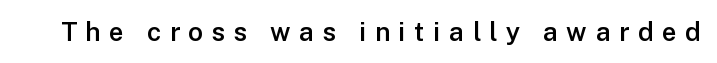
The image shows 26 px text type, upright; set unusually wide letter spacing (+0.33 em), not underlined.
